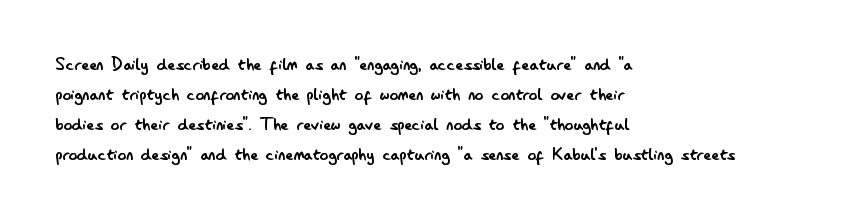
The image shows 21 px text type, upright; set left-aligned, normal line spacing (1.43x), normal letter spacing, not underlined.
